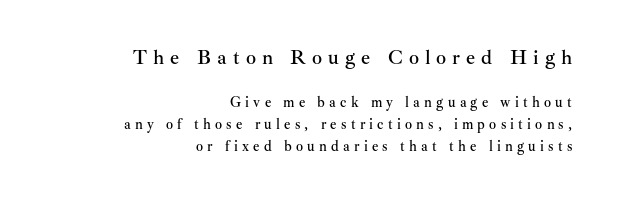
The image shows 20 px text type, upright; set right-aligned, normal line spacing (1.58x), unusually wide letter spacing (+0.3 em), not underlined; the first (top) block is 1.43x larger.
